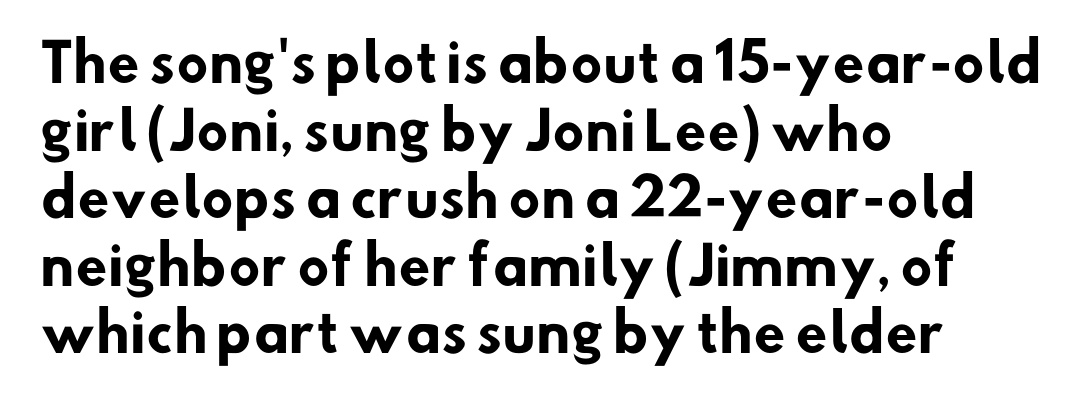
The image shows 52 px heavy sans-serif type; set left-aligned, normal line spacing (1.3x), normal letter spacing, not underlined; low stroke contrast and a small x-height.
